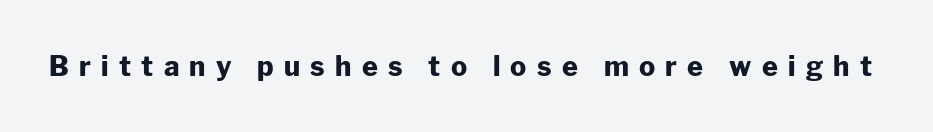
Q: Is the text bold? A: Yes.
Q: Is the text italic (slanted)? A: No, it is upright.
Q: Is the text underlined? A: No.
Q: Is the spacing between letters normal or unusually wide? A: Unusually wide.
